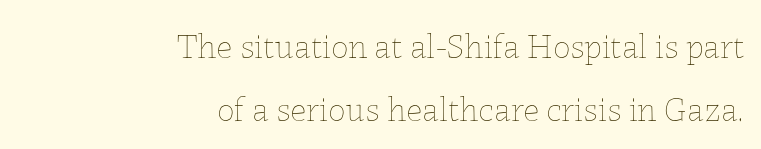
{"italic": "no", "bold": "no", "weight": "thin", "width": "normal", "stroke_contrast": "low", "x_height": "medium", "monospaced": "no", "underline": "no", "align": "right", "line_spacing_ratio": 1.8, "letter_spacing": "normal", "letter_spacing_em": 0.0, "glyph_px": 35}
